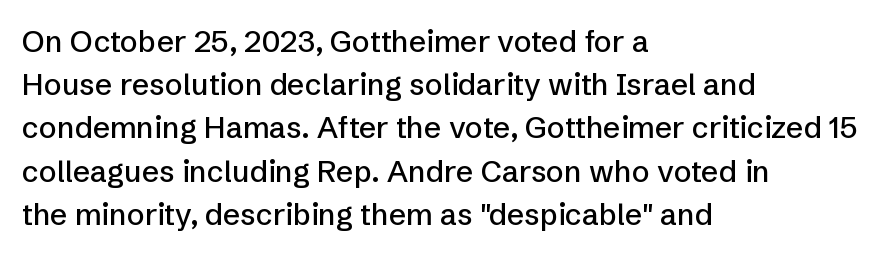
The ragged edge is on the right, which tells us the setting is flush left. Regarding serifs, this sample does without them. What stands out about the letter spacing? Nothing — it is the standard amount. Students, observe: this is what conventionally led text looks like. These lines are rendered in a variable-pitch font.
